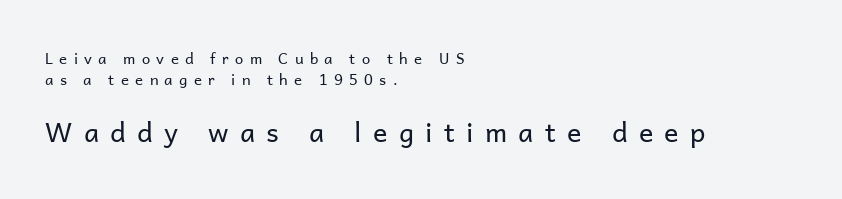
Q: Is the text bold? A: No.
Q: Is the text italic (slanted)? A: No, it is upright.
Q: Is the text underlined? A: No.
Q: How is the paragraph aligned? A: Left-aligned.
Q: Is the spacing between letters normal or unusually wide? A: Unusually wide.
Q: Is the spacing between lines tight, normal or loose? A: Normal.
Q: Which block of text is set in a larger size, the first (top) or the second (bottom)? A: The second (bottom) one.
